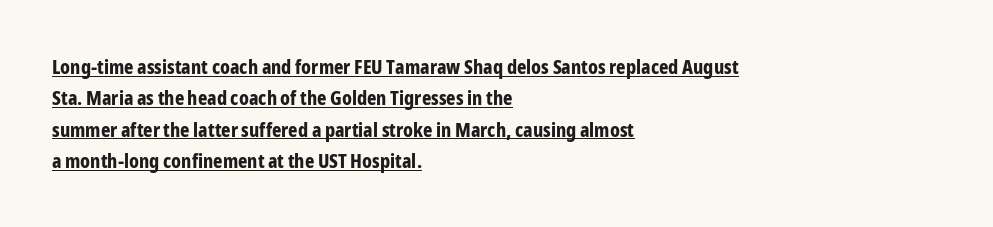
Q: Is the text bold? A: Yes.
Q: Is the text italic (slanted)? A: No, it is upright.
Q: Is the text underlined? A: Yes.
Q: How is the paragraph aligned? A: Left-aligned.
Q: Is the spacing between letters normal or unusually wide? A: Normal.
Q: Is the spacing between lines tight, normal or loose? A: Normal.
